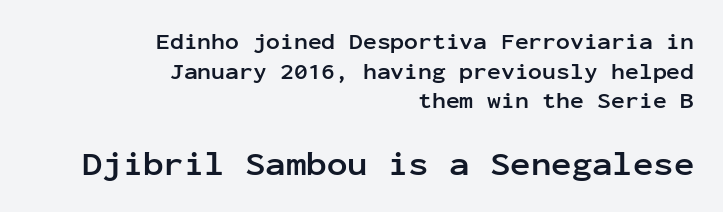
{"serif": "no", "italic": "no", "bold": "yes", "weight": "semibold", "width": "normal", "stroke_contrast": "low", "x_height": "medium", "monospaced": "yes", "underline": "no", "align": "right", "line_spacing": "normal", "line_spacing_ratio": 1.29, "letter_spacing": "normal", "letter_spacing_em": 0.0, "larger_block": "second", "size_ratio": 1.48, "glyph_px": 34}
